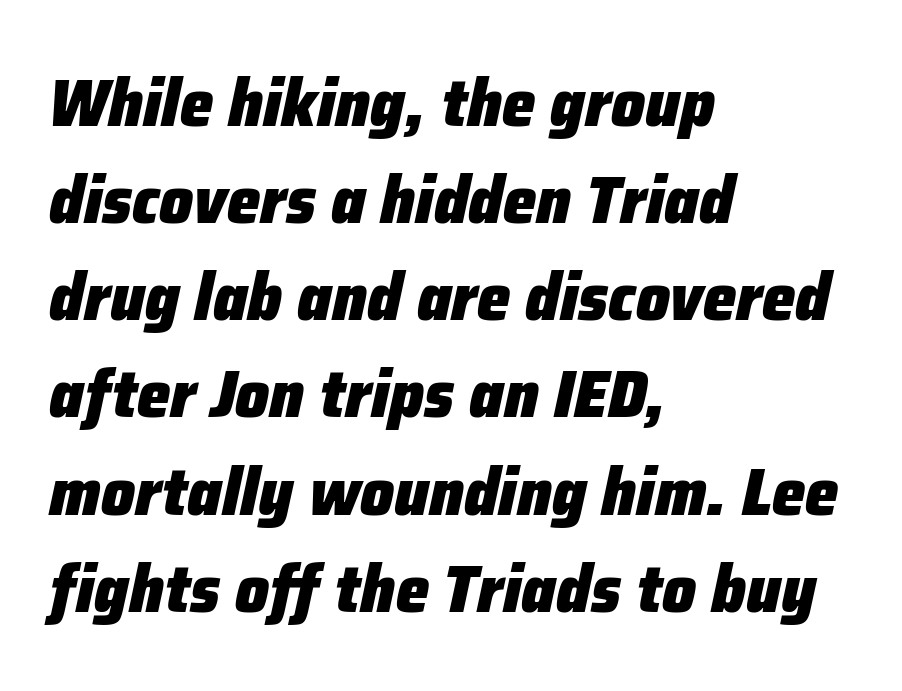
Q: Is the text bold? A: Yes.
Q: Is the text italic (slanted)? A: Yes, it leans right by about 12 degrees.
Q: Is the text underlined? A: No.
Q: How is the paragraph aligned? A: Left-aligned.
Q: Is the spacing between letters normal or unusually wide? A: Normal.
Q: Is the spacing between lines tight, normal or loose? A: Normal.
Q: Width (condensed, normal, or wide)? A: Normal.
Q: Stroke contrast? A: Low.
Q: x-height? A: Medium.
Q: Monospaced? A: No.
